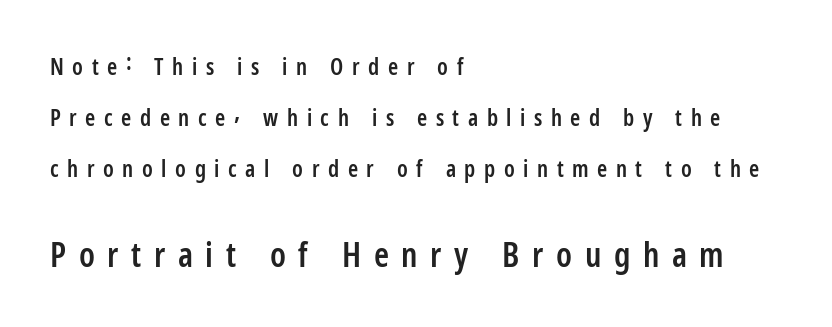
{"serif": "no", "italic": "no", "bold": "semi", "weight": "semibold", "width": "condensed", "stroke_contrast": "low", "x_height": "medium", "monospaced": "no", "underline": "no", "align": "left", "line_spacing": "loose", "line_spacing_ratio": 2.21, "letter_spacing": "wide", "letter_spacing_em": 0.37, "larger_block": "second", "size_ratio": 1.48, "glyph_px": 34}
